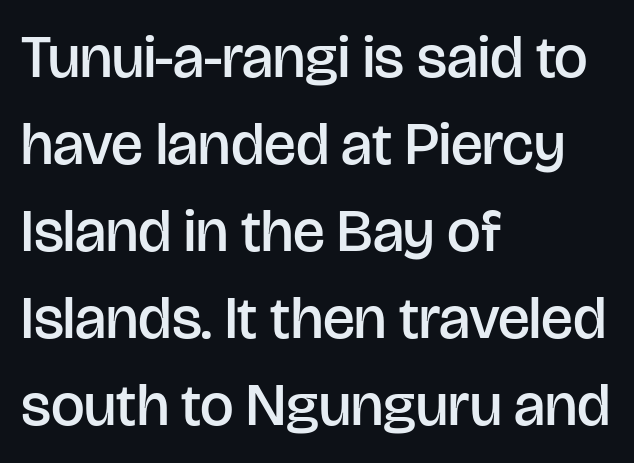
{"serif": "no", "italic": "no", "bold": "semi", "weight": "semibold", "width": "normal", "stroke_contrast": "low", "x_height": "large", "monospaced": "no", "underline": "no", "align": "left", "line_spacing": "normal", "line_spacing_ratio": 1.45, "letter_spacing": "normal", "letter_spacing_em": 0.0, "glyph_px": 60}
